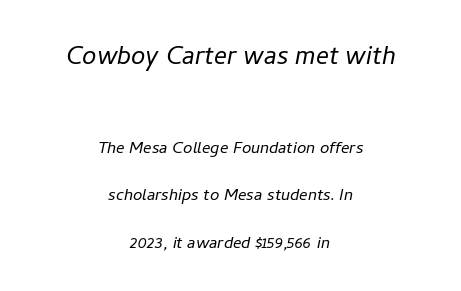
The image shows 32 px light type, italic (leaning right); set centered, loose line spacing (2.28x), normal letter spacing, not underlined; the first (top) block is 1.52x larger; low stroke contrast and a medium x-height.
